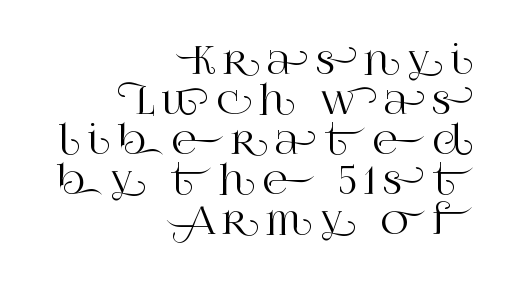
{"serif": "yes", "italic": "no", "width": "normal", "stroke_contrast": "high", "x_height": "large", "monospaced": "no", "underline": "no", "align": "right", "line_spacing": "tight", "line_spacing_ratio": 1.05, "glyph_px": 38}
